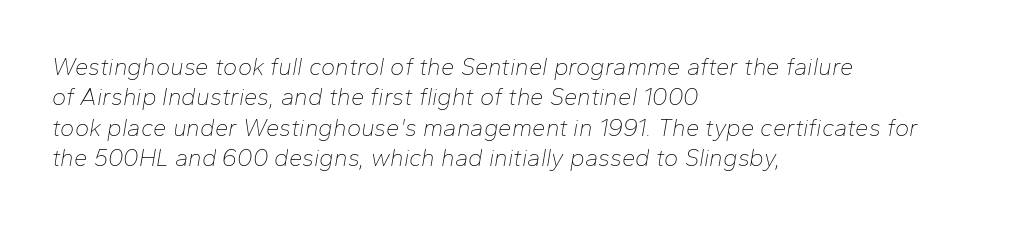
{"italic": "yes", "lean": "right", "slant_degrees": 10, "bold": "no", "underline": "no", "align": "left", "line_spacing": "normal", "line_spacing_ratio": 1.27, "letter_spacing": "normal", "letter_spacing_em": 0.0, "glyph_px": 24}
